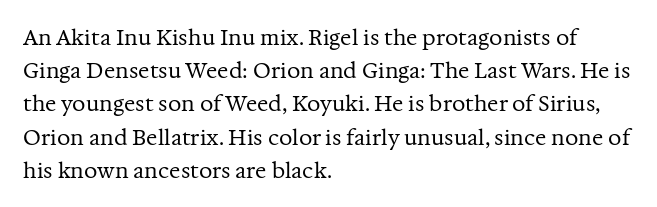
The face looks like a standard text weight, possibly lighter. Short and long lines alike share a common starting point at left. Vertically, the passage feels balanced, rows spaced as you'd expect. A bare baseline throughout the passage. Here the glyphs are tracked normally, forming tight word shapes.
